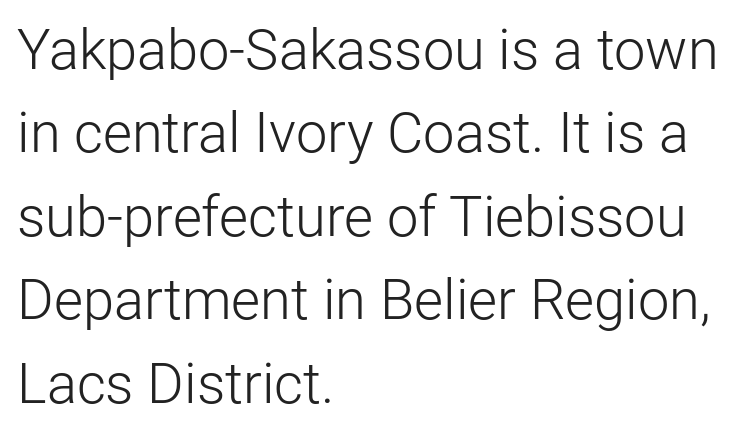
Q: Is the text bold? A: No.
Q: Is the text italic (slanted)? A: No, it is upright.
Q: Is the typeface a serif or a sans-serif typeface? A: Sans-serif.
Q: Is the text underlined? A: No.
Q: How is the paragraph aligned? A: Left-aligned.
Q: Is the spacing between letters normal or unusually wide? A: Normal.
Q: Is the spacing between lines tight, normal or loose? A: Normal.
Q: Width (condensed, normal, or wide)? A: Normal.
Q: Stroke contrast? A: Low.
Q: x-height? A: Medium.
Q: Monospaced? A: No.
